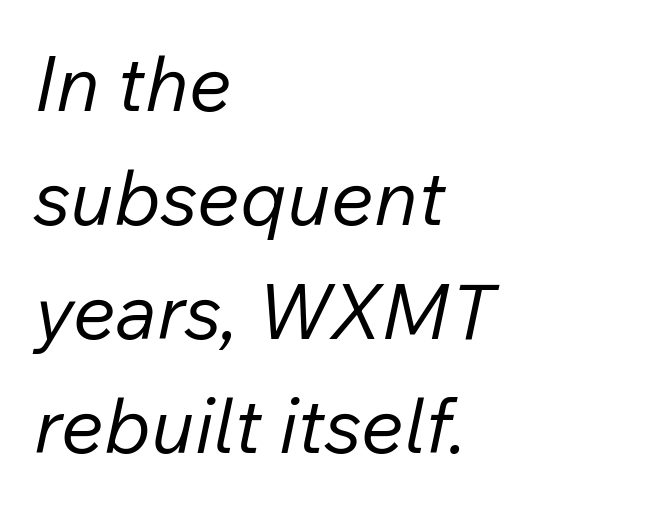
{"italic": "yes", "lean": "right", "slant_degrees": 12, "bold": "no", "weight": "regular", "width": "normal", "stroke_contrast": "low", "x_height": "medium", "monospaced": "no", "underline": "no", "align": "left", "line_spacing": "normal", "line_spacing_ratio": 1.5, "letter_spacing": "normal", "letter_spacing_em": 0.0, "glyph_px": 76}
